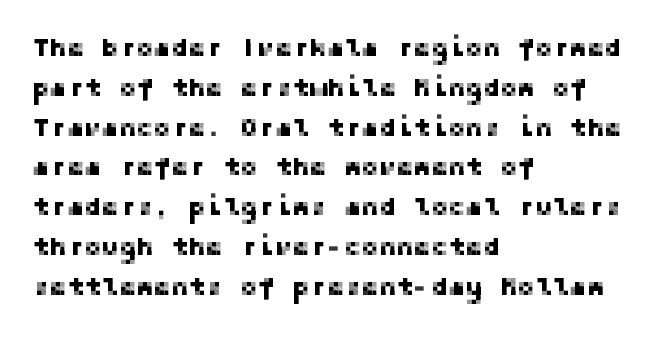
How would I describe the line gaps? Plain and ordinary. Does extra space separate the letters? No, they use regular spacing. These lines stack with their left ends in a neat column. Underlining? Definitely not there. Quick note: not italic, upright.
